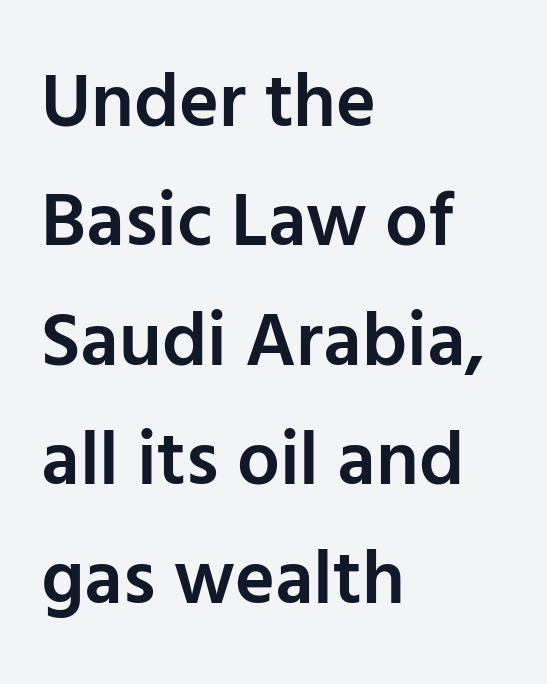
The zone under the glyphs is completely vacant. Typographically, this falls in the sans-serif category. Note the varied advance widths — an 'i' is clearly narrower than an 'm'. Typographic density is moderately raised because the face is semibold.
